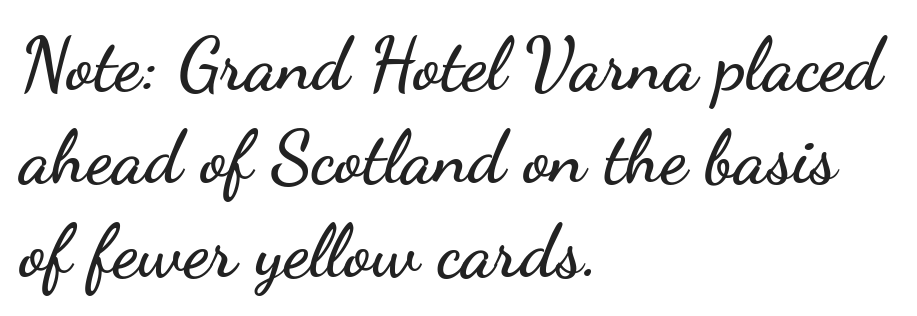
The image shows 73 px wide sans-serif type; set left-aligned, normal line spacing (1.28x), normal letter spacing, not underlined; low stroke contrast and a small x-height.
